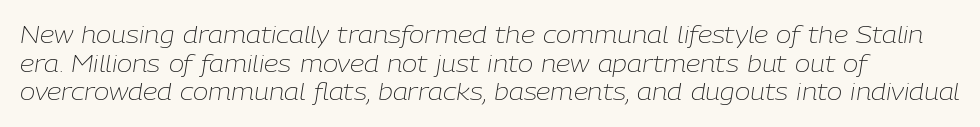
Words float on clear page, feet unadorned. The axis of the letterforms is tilted away from vertical. Ink coverage per letter is moderate at most. Caption: standard tracking, unaltered. This block has exactly the height ordinary leading produces.
